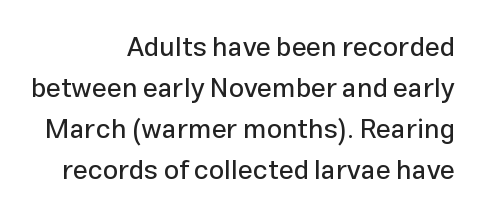
The image shows 27 px text type, upright; set right-aligned, normal line spacing (1.52x), normal letter spacing, not underlined.
